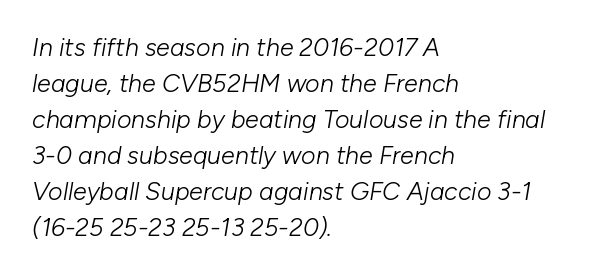
Q: Is the text bold? A: No.
Q: Is the text italic (slanted)? A: Yes, it leans right by about 10 degrees.
Q: Is the text underlined? A: No.
Q: How is the paragraph aligned? A: Left-aligned.
Q: Is the spacing between letters normal or unusually wide? A: Normal.
Q: Is the spacing between lines tight, normal or loose? A: Normal.
